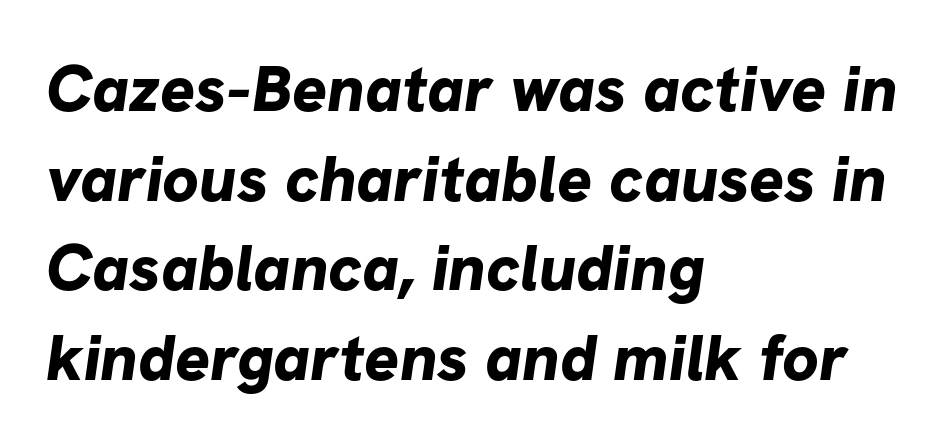
Q: Is the text bold? A: Yes.
Q: Is the typeface a serif or a sans-serif typeface? A: Sans-serif.
Q: Is the text underlined? A: No.
Q: How is the paragraph aligned? A: Left-aligned.
Q: Is the spacing between letters normal or unusually wide? A: Normal.
Q: Is the spacing between lines tight, normal or loose? A: Normal.
Q: Width (condensed, normal, or wide)? A: Normal.
Q: Stroke contrast? A: Low.
Q: x-height? A: Medium.
Q: Monospaced? A: No.
